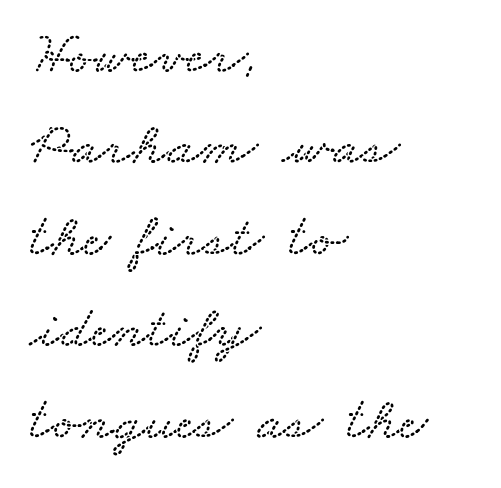
The image shows 61 px wide type; set left-aligned, normal line spacing (1.5x), normal letter spacing, not underlined; low stroke contrast and a small x-height.
